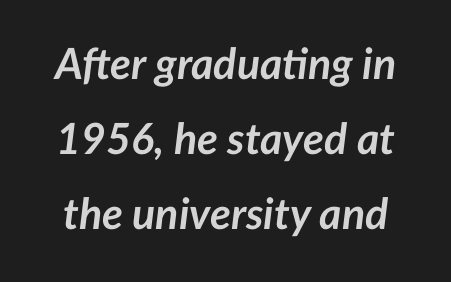
The image shows 43 px semibold type, italic (leaning right); set line spacing 1.74x, normal letter spacing, not underlined; low stroke contrast and a medium x-height.
